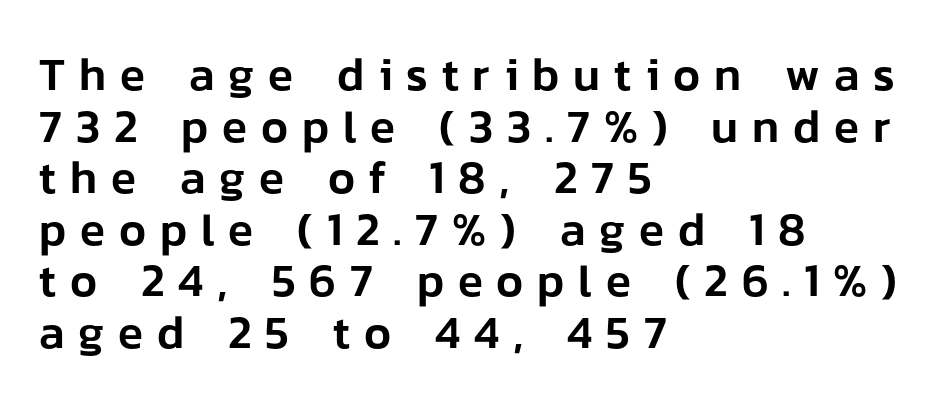
Q: Is the text italic (slanted)? A: No, it is upright.
Q: Is the typeface a serif or a sans-serif typeface? A: Sans-serif.
Q: Is the text underlined? A: No.
Q: How is the paragraph aligned? A: Left-aligned.
Q: Is the spacing between letters normal or unusually wide? A: Unusually wide.
Q: Is the spacing between lines tight, normal or loose? A: Tight.
Q: Width (condensed, normal, or wide)? A: Normal.
Q: Stroke contrast? A: Low.
Q: x-height? A: Medium.
Q: Monospaced? A: No.
